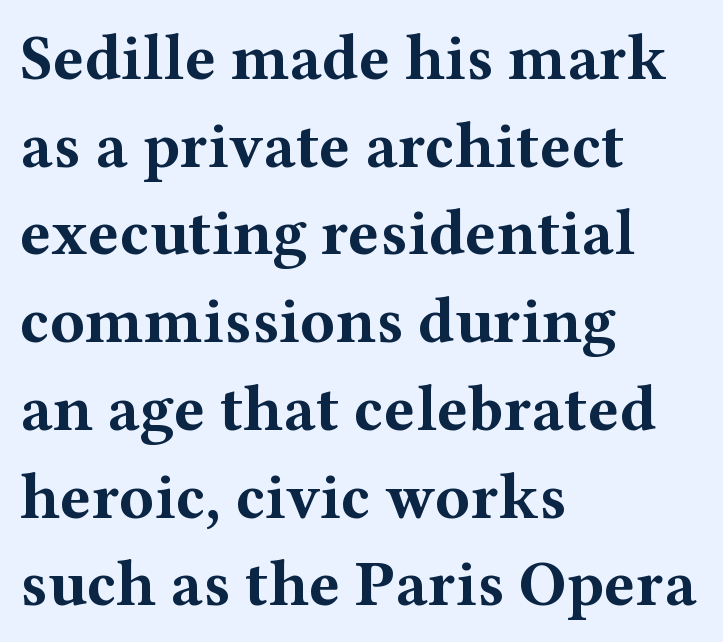
Typographic density is high because the face is bold. A typesetter would call this proportional, since set widths differ per character. The rendering shows small feet on the letterforms — a serif design. Short note: letters normally spaced. Anything drawn beneath the words? Only blank space. Compared with typical paragraphs, the rows here are spaced about the same.
